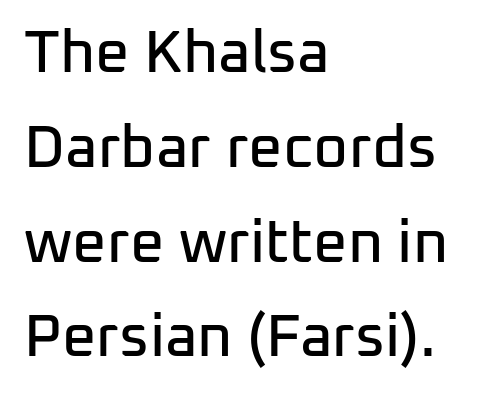
The image shows 60 px sans-serif type, upright; set left-aligned, normal line spacing (1.58x), normal letter spacing, not underlined; low stroke contrast and a medium x-height.
